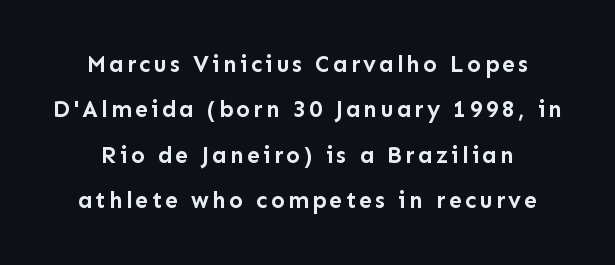
These lines stand farther apart than default settings would place them. Is the type bold? Yes — the strokes are clearly thick and heavy. Every stem runs plumb, perpendicular to the baseline. Bare-footed words on every line.
